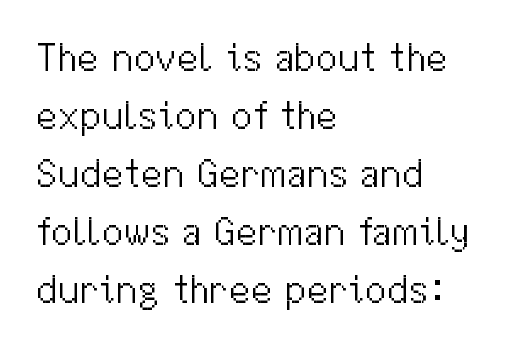
{"serif": "no", "italic": "no", "bold": "no", "weight": "light", "width": "normal", "stroke_contrast": "medium", "x_height": "medium", "monospaced": "no", "underline": "no", "align": "left", "line_spacing": "normal", "line_spacing_ratio": 1.49, "letter_spacing": "normal", "letter_spacing_em": 0.0, "glyph_px": 39}
